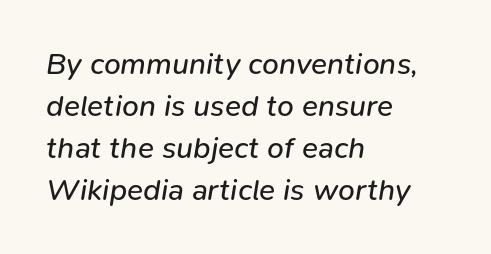
{"italic": "yes", "lean": "right", "slant_degrees": 9, "bold": "no", "weight": "regular", "width": "normal", "stroke_contrast": "low", "x_height": "medium", "monospaced": "no", "underline": "no", "align": "left", "line_spacing": "normal", "line_spacing_ratio": 1.4, "letter_spacing": "normal", "letter_spacing_em": 0.0, "glyph_px": 30}
